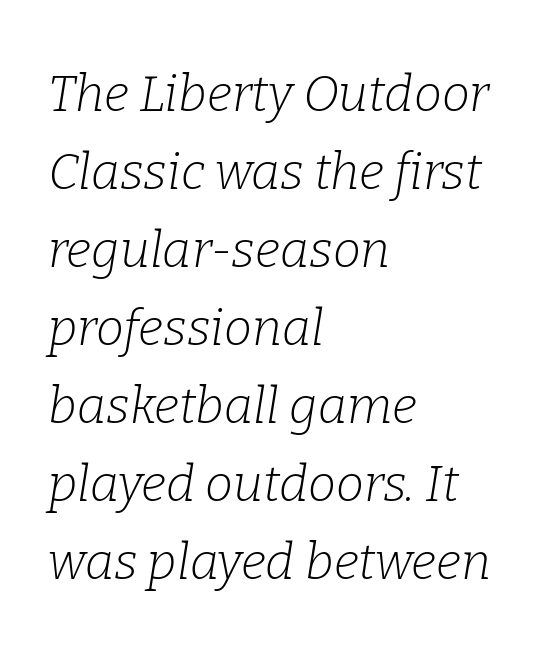
{"serif": "yes", "italic": "yes", "lean": "right", "slant_degrees": 9, "bold": "no", "weight": "light", "width": "normal", "stroke_contrast": "low", "x_height": "medium", "monospaced": "no", "underline": "no", "align": "left", "line_spacing": "normal", "line_spacing_ratio": 1.56, "letter_spacing": "normal", "letter_spacing_em": 0.0, "glyph_px": 50}
